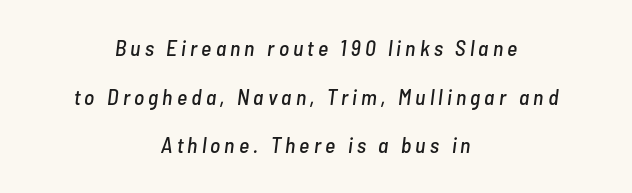
How would I describe the line gaps? Wide and relaxed. Descenders hang freely into open space. The letters are slanted; this is an italic face. The rendering positions every line midway between the sides.
